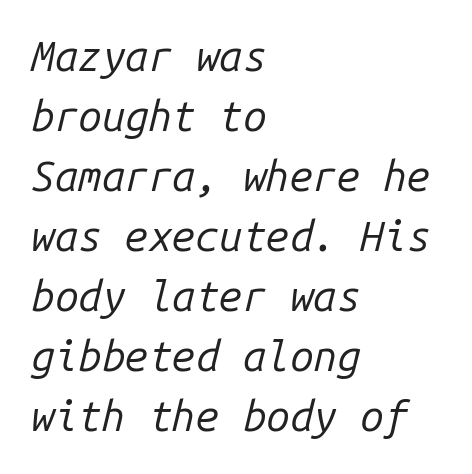
Every character here occupies the same horizontal width, giving the sample a typewriter-like rhythm. The typesetting does not lean heavy: it is not bold. Yep, that's italic — everything's leaning. Each row of text sits above clean, open space. The text block is weighted toward the left margin, trailing off unevenly rightward.
